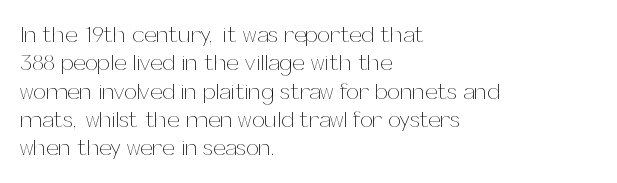
Nobody touched the tracking dial on this one. Visually the block forms a straight wall on the left and a jagged coastline on the right. Posture: upright roman. Beneath every word, the page is bare.
